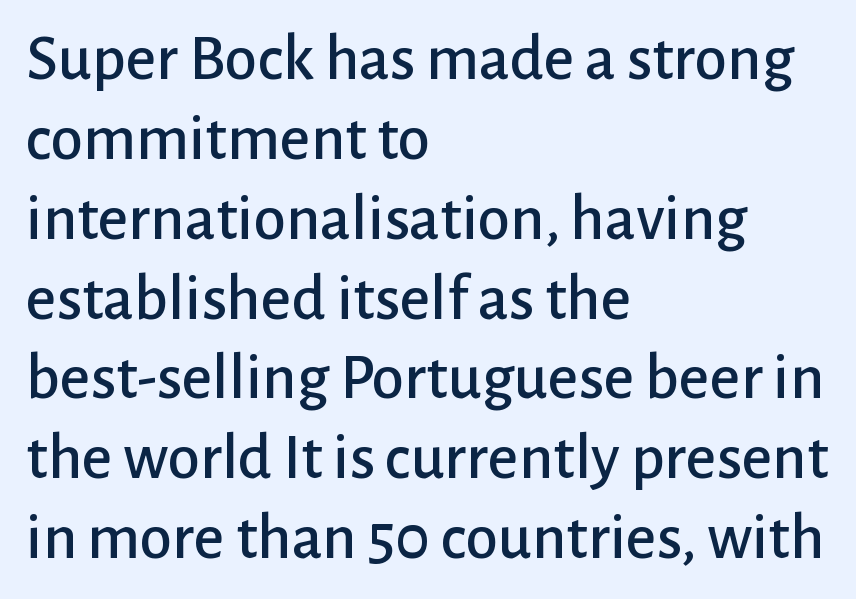
This rendering leaves character spacing at its baseline value. Layout note: lines flush left. Each letter keeps its own natural width here, so spacing adapts to shape. Tall strokes in this sample are plumb rather than angled.
